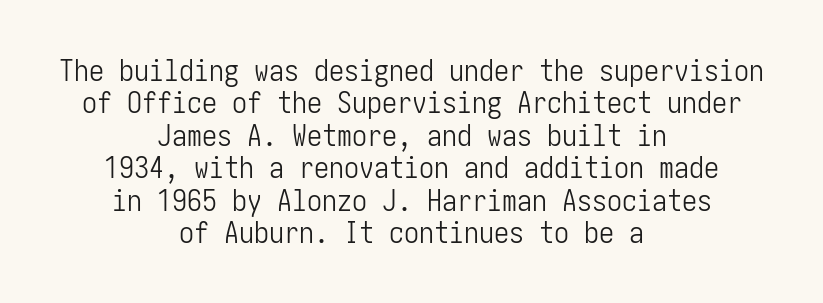
Q: Is the text bold? A: No.
Q: Is the text italic (slanted)? A: No, it is upright.
Q: Is the typeface a serif or a sans-serif typeface? A: Sans-serif.
Q: Is the text underlined? A: No.
Q: How is the paragraph aligned? A: Centered.
Q: Is the spacing between letters normal or unusually wide? A: Normal.
Q: Is the spacing between lines tight, normal or loose? A: Tight.
Q: Width (condensed, normal, or wide)? A: Condensed.
Q: Stroke contrast? A: Low.
Q: x-height? A: Medium.
